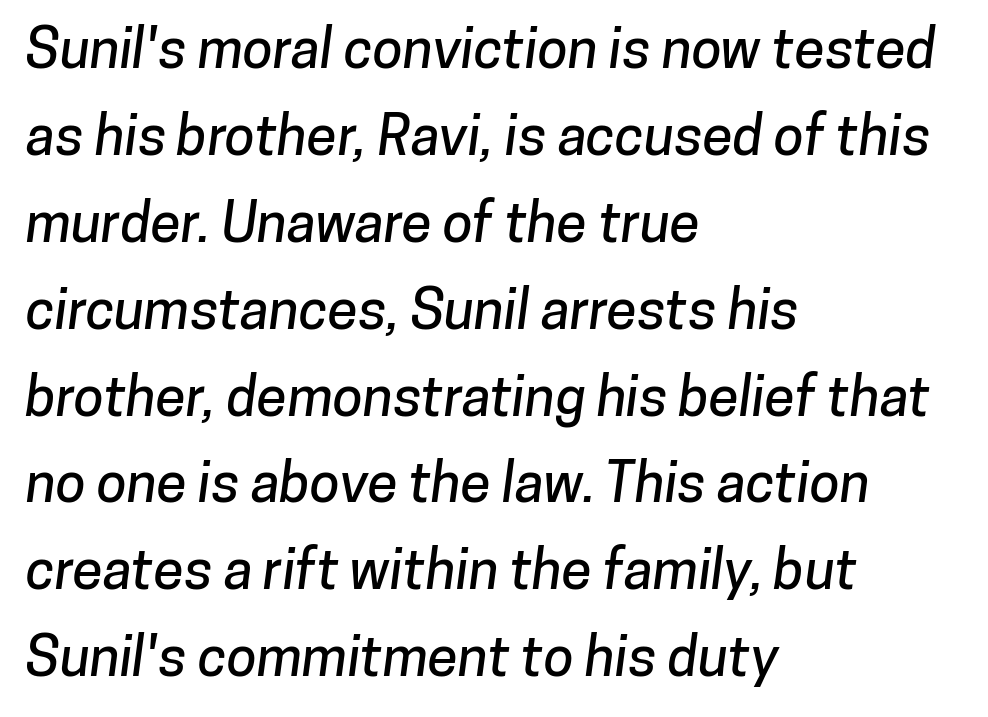
{"serif": "no", "width": "normal", "stroke_contrast": "low", "x_height": "medium", "monospaced": "no", "underline": "no", "align": "left", "line_spacing": "normal", "line_spacing_ratio": 1.58, "letter_spacing": "normal", "letter_spacing_em": 0.0, "glyph_px": 55}
